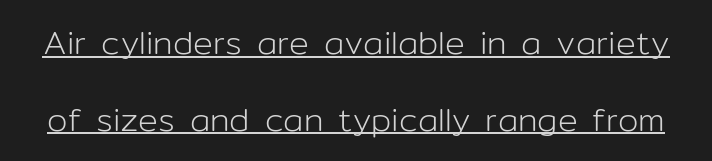
In terms of letterspacing, this is plain default setting. The passage shown is typed in a proportional face where columns would drift. Italic? Not at all — the glyphs are vertical. Students, observe: this is what heavily led, spacious text looks like.
